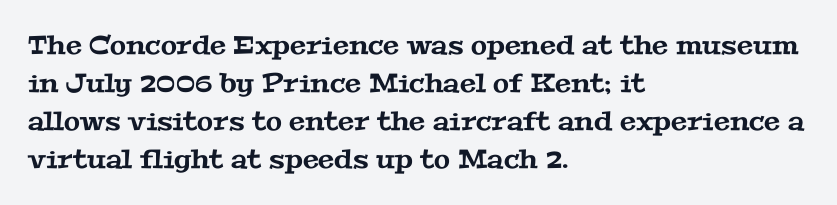
{"underline": "no", "align": "left", "line_spacing": "normal", "line_spacing_ratio": 1.46, "letter_spacing": "normal", "letter_spacing_em": 0.0, "glyph_px": 26}
